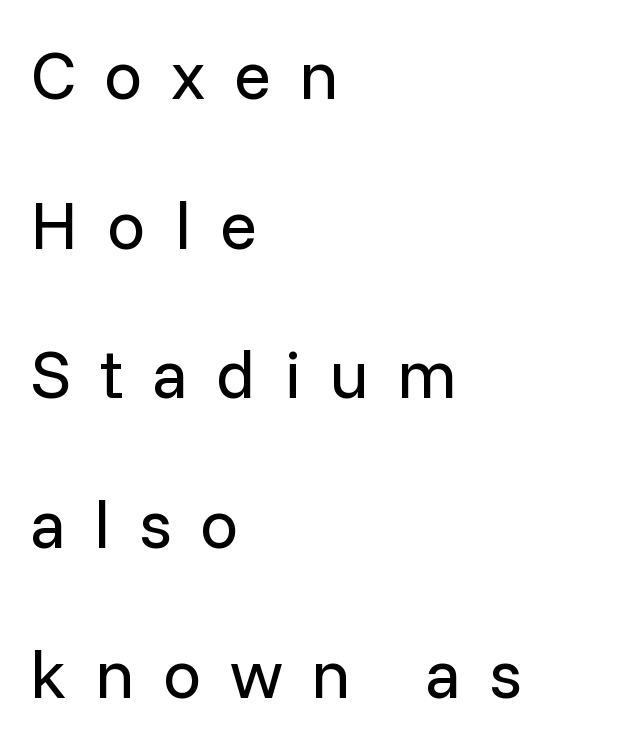
The image shows 69 px regular-weight sans-serif type, upright; set left-aligned, loose line spacing (2.17x), unusually wide letter spacing (+0.41 em), not underlined; low stroke contrast and a medium x-height.
